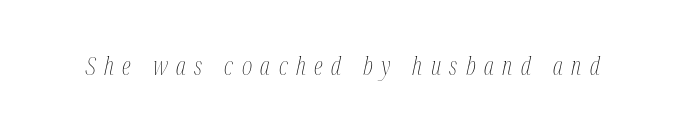
{"italic": "yes", "lean": "right", "slant_degrees": 12, "bold": "no", "underline": "no", "letter_spacing": "wide", "letter_spacing_em": 0.34, "glyph_px": 25}
